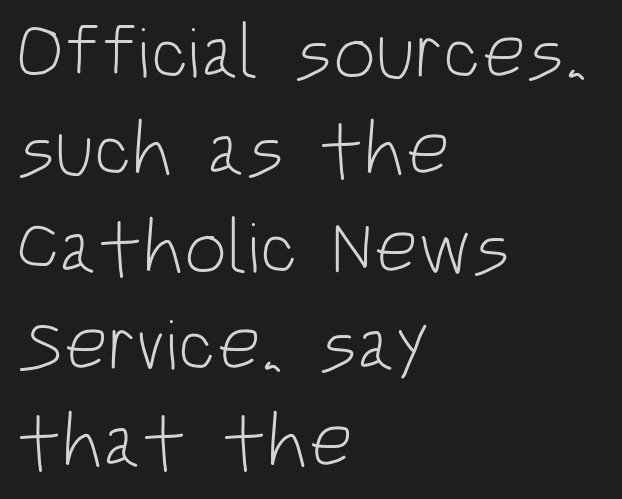
Honestly, the row spacing looks completely unremarkable. The rendering uses natural spacing where letterforms have individual widths. The passage shown is typeset with a sans-serif family. The text block is weighted toward the left margin, trailing off unevenly rightward.
